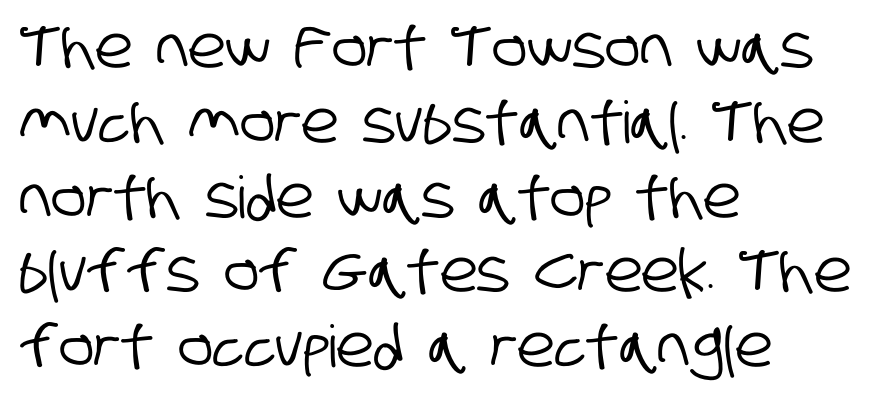
{"serif": "no", "width": "condensed", "stroke_contrast": "low", "x_height": "large", "monospaced": "no", "underline": "no", "align": "left", "line_spacing": "normal", "line_spacing_ratio": 1.29, "letter_spacing": "normal", "letter_spacing_em": 0.0, "glyph_px": 58}
